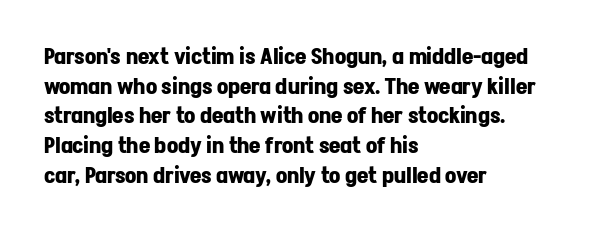
Caption: standard tracking, unaltered. Bold? Absolutely — the strokes are thick and heavy. Where is the straight margin? On the left. The line-height multiplier appears to be the usual default. Underlining? Definitely not there. Upright lettering throughout.
